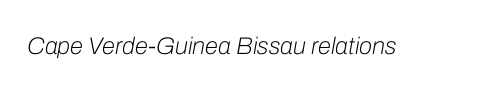
Q: Is the text bold? A: No.
Q: Is the text italic (slanted)? A: Yes, it leans right by about 10 degrees.
Q: Is the text underlined? A: No.
Q: Is the spacing between letters normal or unusually wide? A: Normal.
